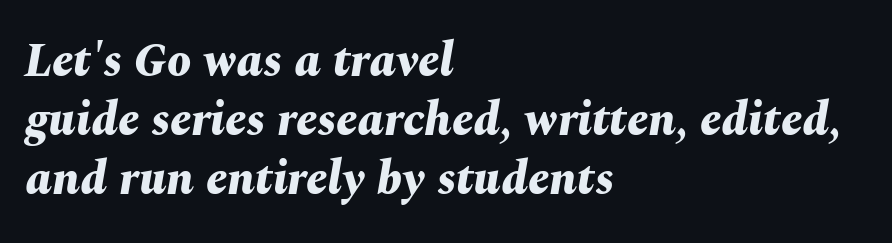
Q: Is the text bold? A: Yes.
Q: Is the text italic (slanted)? A: Yes, it leans right by about 10 degrees.
Q: Is the text underlined? A: No.
Q: How is the paragraph aligned? A: Left-aligned.
Q: Is the spacing between letters normal or unusually wide? A: Normal.
Q: Width (condensed, normal, or wide)? A: Normal.
Q: Stroke contrast? A: Medium.
Q: x-height? A: Medium.
Q: Monospaced? A: No.
